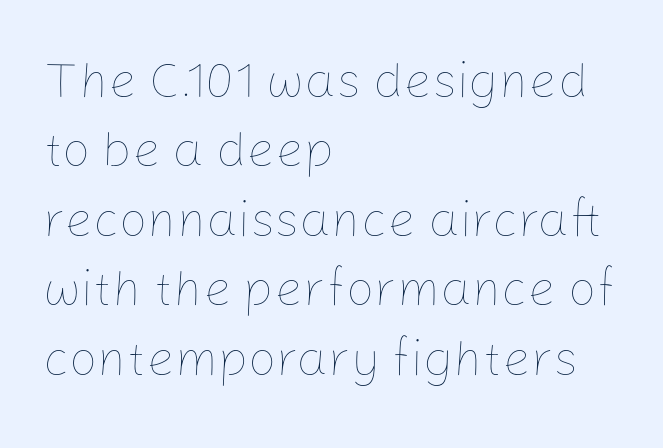
This rendering leaves character spacing at its baseline value. The characters are drawn with everyday or finer stroke widths. If you drew a line through each stem, it would be perfectly vertical. Think of a printed novel: that variable character pitch is what you see here. The space between consecutive lines is moderate.
